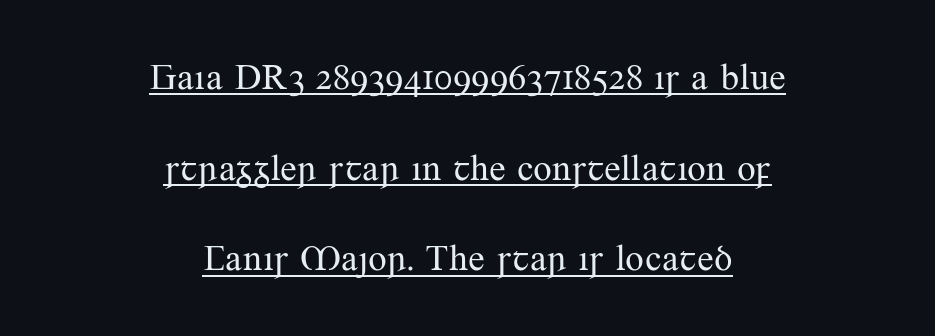
The image shows 37 px regular-weight serif type, upright; set centered, loose line spacing (2.45x), normal letter spacing, underlined; medium stroke contrast and a small x-height.
